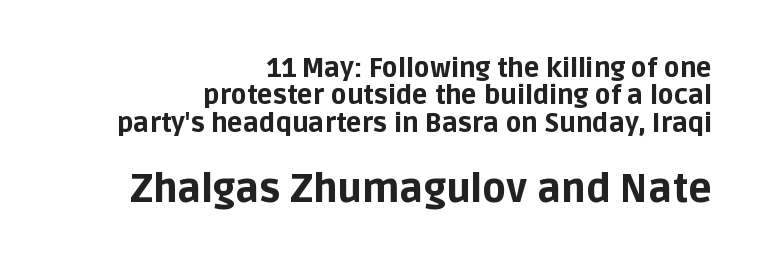
The image shows 39 px bold sans-serif type, upright; set right-aligned, tight line spacing (1.05x), normal letter spacing, not underlined; the second (bottom) block is 1.5x larger; low stroke contrast and a large x-height.
